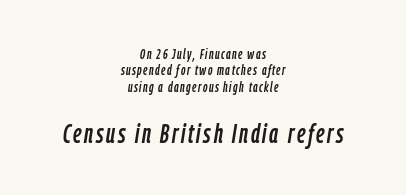
Q: Is the text italic (slanted)? A: Yes, it leans right by about 9 degrees.
Q: Is the text underlined? A: No.
Q: How is the paragraph aligned? A: Centered.
Q: Which block of text is set in a larger size, the first (top) or the second (bottom)? A: The second (bottom) one.
